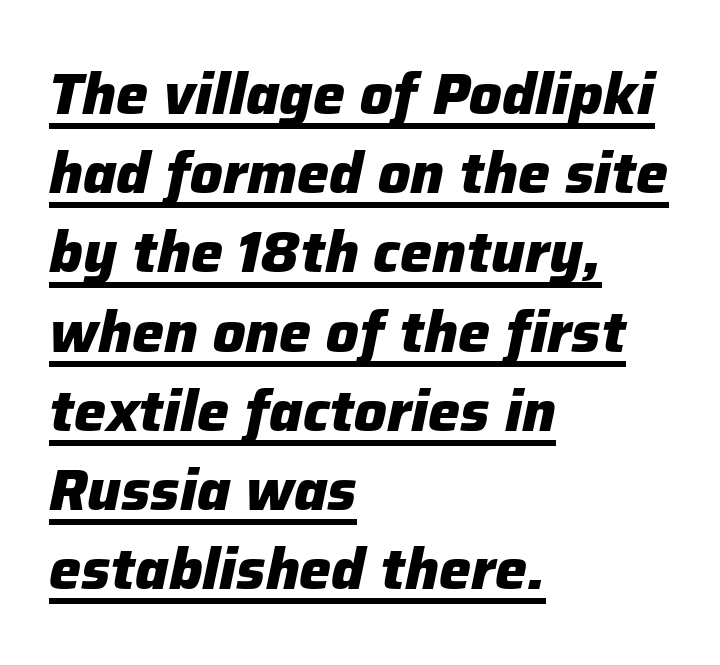
Q: Is the text bold? A: Yes.
Q: Is the text italic (slanted)? A: Yes, it leans right by about 12 degrees.
Q: Is the text underlined? A: Yes.
Q: How is the paragraph aligned? A: Left-aligned.
Q: Is the spacing between letters normal or unusually wide? A: Normal.
Q: Is the spacing between lines tight, normal or loose? A: Normal.
Q: Width (condensed, normal, or wide)? A: Normal.
Q: Stroke contrast? A: Low.
Q: x-height? A: Medium.
Q: Monospaced? A: No.
